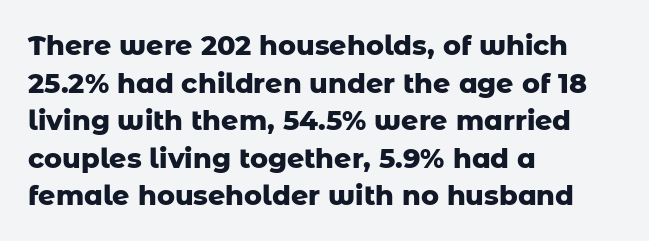
{"italic": "no", "bold": "yes", "underline": "no", "align": "left", "line_spacing": "normal", "line_spacing_ratio": 1.39, "letter_spacing": "normal", "letter_spacing_em": 0.0, "glyph_px": 27}
